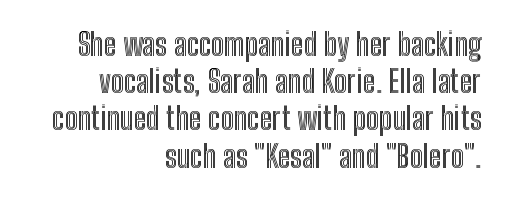
{"italic": "no", "width": "condensed", "x_height": "medium", "monospaced": "no", "underline": "no", "align": "right", "line_spacing_ratio": 1.2, "letter_spacing": "normal", "letter_spacing_em": 0.0, "glyph_px": 31}
